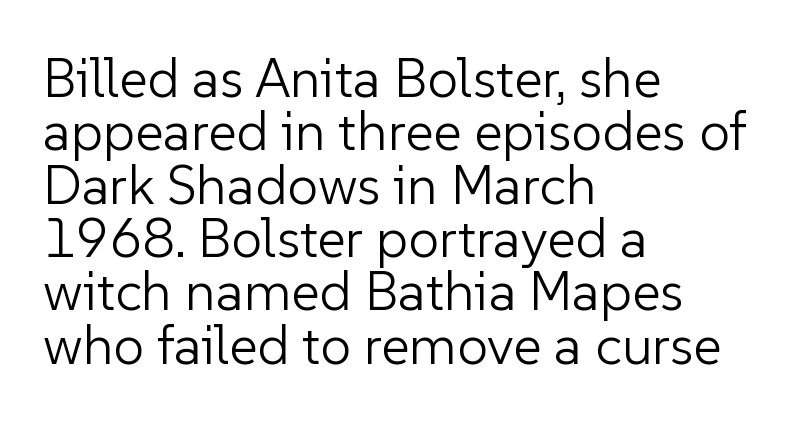
{"serif": "no", "italic": "no", "bold": "no", "weight": "light", "width": "normal", "stroke_contrast": "low", "x_height": "medium", "monospaced": "no", "underline": "no", "align": "left", "line_spacing": "tight", "line_spacing_ratio": 0.97, "letter_spacing": "normal", "letter_spacing_em": 0.0, "glyph_px": 55}
